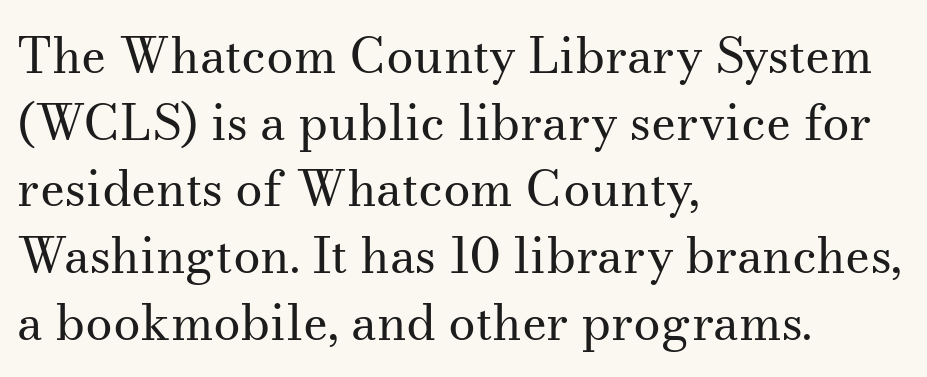
These lines stack with their left ends in a neat column. A typesetter would call this leading conventional body-copy spacing. Just letters on the line, the space beneath them empty. The type is set solid horizontally, with unmodified tracking.
